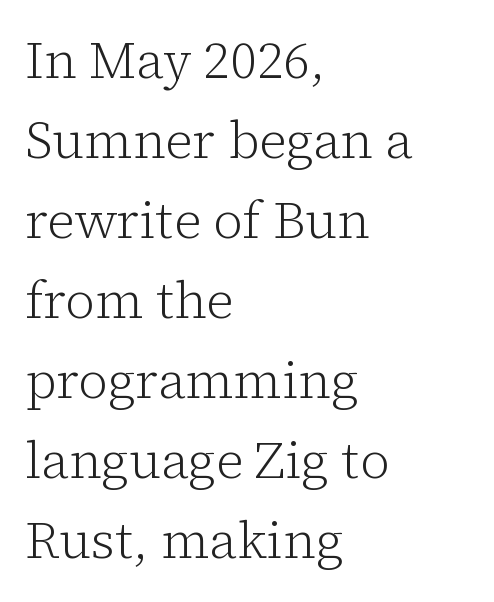
Unlike italic type, these characters show no tilt at all. On a weight scale, this lands at 450 or below. The glyphs are unaccompanied by any horizontal stroke below them. How are the letters spaced? Ordinarily, with no added tracking. Quick note: interline space is typical. This sample has the flowing, uneven cadence of proportional lettering.
